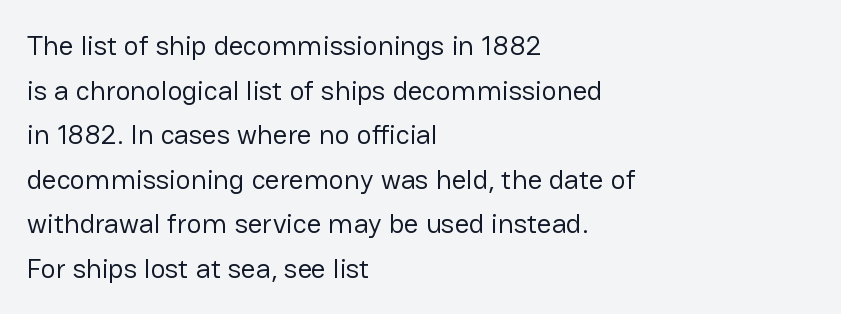
The image shows 28 px regular-weight sans-serif type, upright; set left-aligned, normal line spacing (1.59x), normal letter spacing, not underlined; low stroke contrast and a medium x-height.
